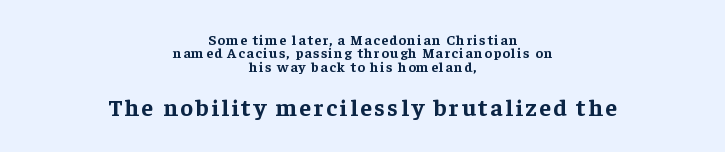
{"italic": "no", "bold": "yes", "underline": "no", "align": "center", "line_spacing": "tight", "line_spacing_ratio": 0.96, "larger_block": "second", "size_ratio": 1.71, "glyph_px": 24}
